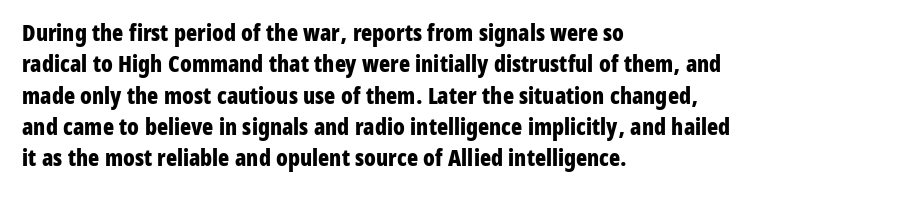
{"italic": "no", "bold": "yes", "underline": "no", "align": "left", "line_spacing": "normal", "line_spacing_ratio": 1.36, "letter_spacing": "normal", "letter_spacing_em": 0.0, "glyph_px": 23}
